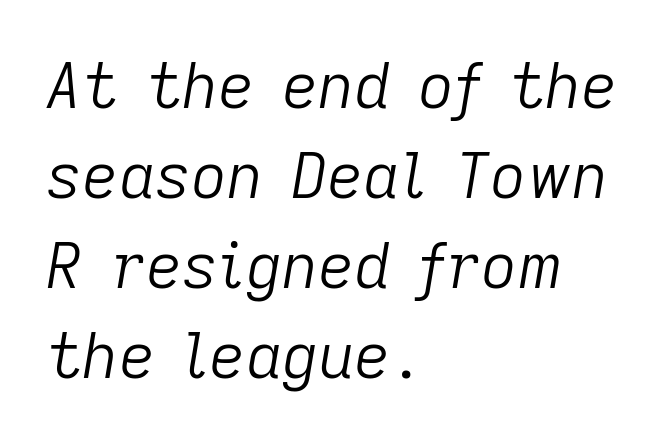
Q: Is the text bold? A: No.
Q: Is the text italic (slanted)? A: Yes, it leans right by about 9 degrees.
Q: Is the text underlined? A: No.
Q: How is the paragraph aligned? A: Left-aligned.
Q: Is the spacing between letters normal or unusually wide? A: Normal.
Q: Is the spacing between lines tight, normal or loose? A: Normal.
Q: Width (condensed, normal, or wide)? A: Normal.
Q: Stroke contrast? A: Low.
Q: x-height? A: Medium.
Q: Monospaced? A: No.
